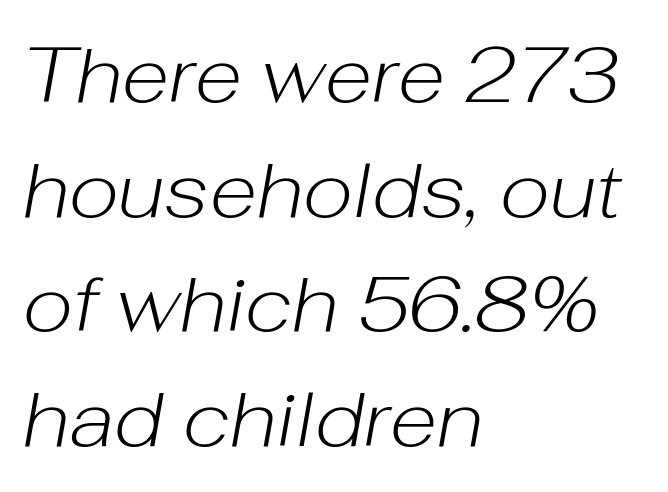
{"italic": "yes", "lean": "right", "slant_degrees": 10, "bold": "no", "weight": "light", "width": "normal", "stroke_contrast": "low", "x_height": "medium", "monospaced": "no", "underline": "no", "align": "left", "line_spacing": "normal", "line_spacing_ratio": 1.47, "letter_spacing": "normal", "letter_spacing_em": 0.0, "glyph_px": 78}
